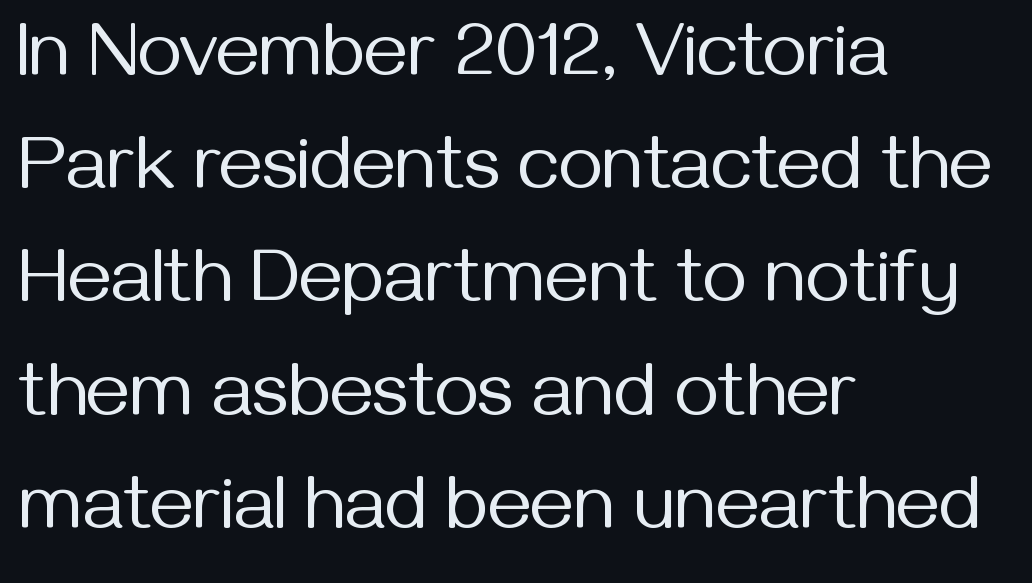
{"serif": "no", "italic": "no", "bold": "no", "weight": "regular", "width": "normal", "stroke_contrast": "medium", "x_height": "medium", "monospaced": "no", "underline": "no", "align": "left", "line_spacing": "normal", "line_spacing_ratio": 1.49, "letter_spacing": "normal", "letter_spacing_em": 0.0, "glyph_px": 76}
